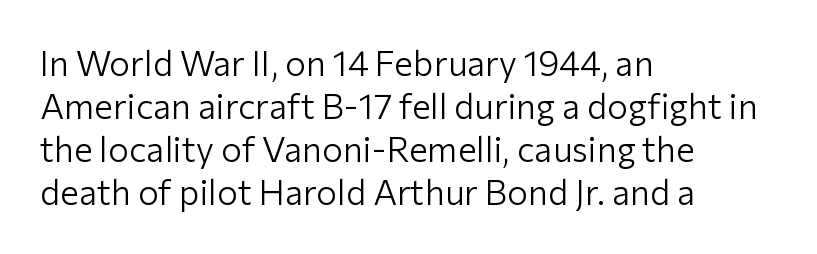
Honestly, the letter spacing is just normal — you wouldn't notice it. Rule under the text: the space is simply empty. Horizontally, the lines are justified to the leading edge only. In terms of letterform style, serifs are entirely absent. Character widths vary here, with narrow letters taking less room than wide ones. If you drew a line through each stem, it would be perfectly vertical.
